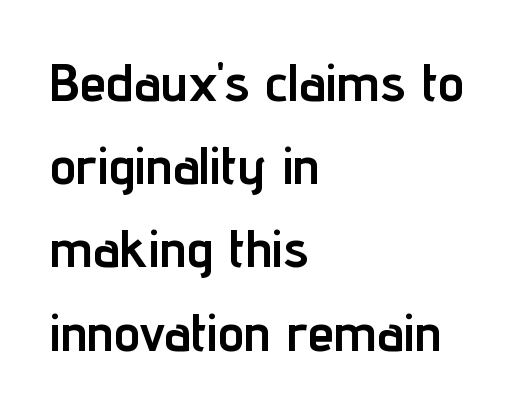
{"serif": "no", "italic": "no", "bold": "yes", "weight": "semibold", "width": "condensed", "stroke_contrast": "low", "x_height": "medium", "monospaced": "no", "underline": "no", "align": "left", "line_spacing": "normal", "line_spacing_ratio": 1.57, "letter_spacing": "normal", "letter_spacing_em": 0.0, "glyph_px": 53}
